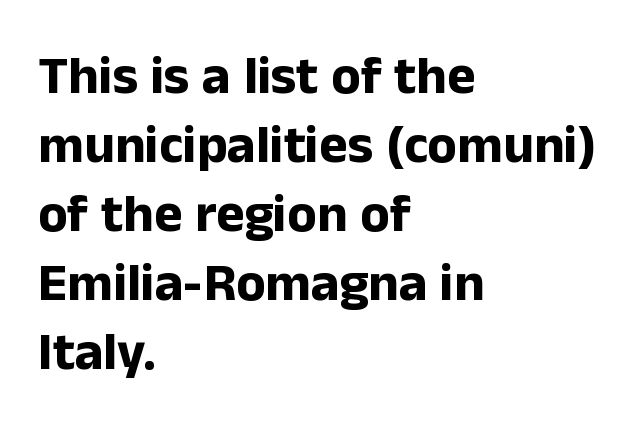
{"serif": "no", "italic": "no", "bold": "yes", "weight": "bold", "width": "normal", "stroke_contrast": "low", "x_height": "medium", "monospaced": "no", "underline": "no", "align": "left", "line_spacing": "normal", "line_spacing_ratio": 1.28, "letter_spacing": "normal", "letter_spacing_em": 0.0, "glyph_px": 54}
